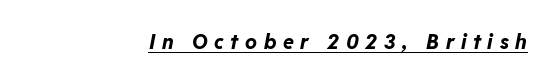
Letter spacing: wide. The text carries the slant typical of an italic or oblique font. Heavy-handed strokes throughout: this text is bold. Underline: present.
